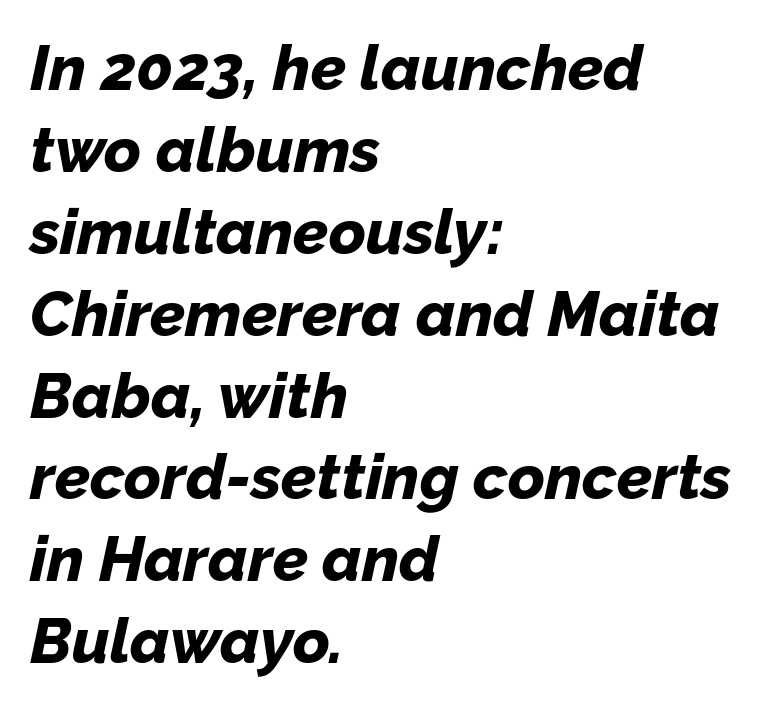
The image shows 63 px bold type, italic (leaning right); set left-aligned, normal line spacing (1.3x), normal letter spacing, not underlined; low stroke contrast and a medium x-height.
